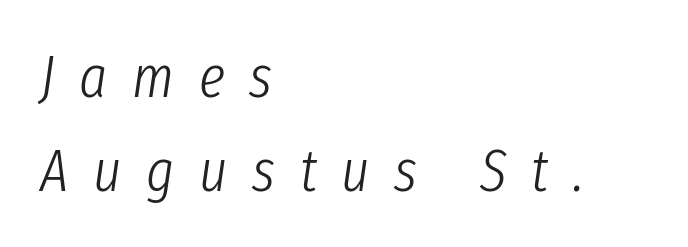
Q: Is the text bold? A: No.
Q: Is the text italic (slanted)? A: Yes, it leans right by about 8 degrees.
Q: Is the text underlined? A: No.
Q: How is the paragraph aligned? A: Left-aligned.
Q: Is the spacing between letters normal or unusually wide? A: Unusually wide.
Q: Is the spacing between lines tight, normal or loose? A: Normal.
Q: Width (condensed, normal, or wide)? A: Condensed.
Q: Stroke contrast? A: Low.
Q: x-height? A: Medium.
Q: Monospaced? A: No.
